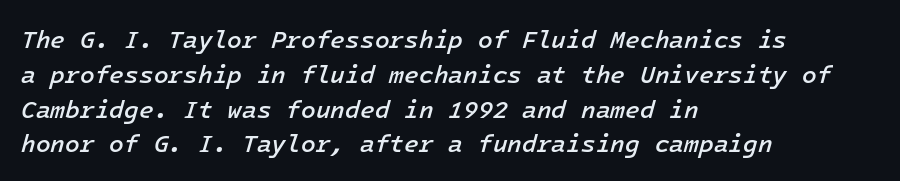
{"italic": "yes", "lean": "right", "slant_degrees": 16, "bold": "semi", "underline": "no", "align": "left", "line_spacing": "normal", "line_spacing_ratio": 1.45, "letter_spacing": "normal", "letter_spacing_em": 0.0, "glyph_px": 24}
